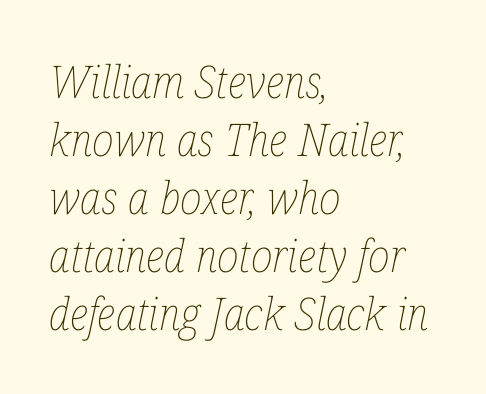
{"italic": "yes", "lean": "right", "slant_degrees": 12, "bold": "no", "weight": "thin", "width": "condensed", "stroke_contrast": "low", "x_height": "medium", "monospaced": "no", "underline": "no", "align": "left", "line_spacing": "normal", "line_spacing_ratio": 1.29, "letter_spacing": "normal", "letter_spacing_em": 0.0, "glyph_px": 45}
